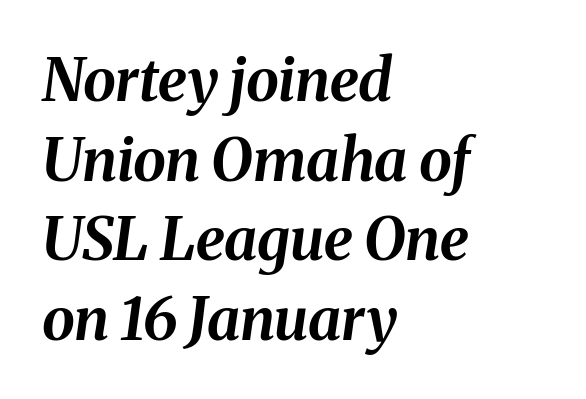
{"italic": "yes", "lean": "right", "slant_degrees": 8, "bold": "yes", "weight": "bold", "width": "normal", "stroke_contrast": "medium", "x_height": "medium", "monospaced": "no", "underline": "no", "align": "left", "line_spacing": "normal", "line_spacing_ratio": 1.35, "letter_spacing": "normal", "letter_spacing_em": 0.0, "glyph_px": 59}
